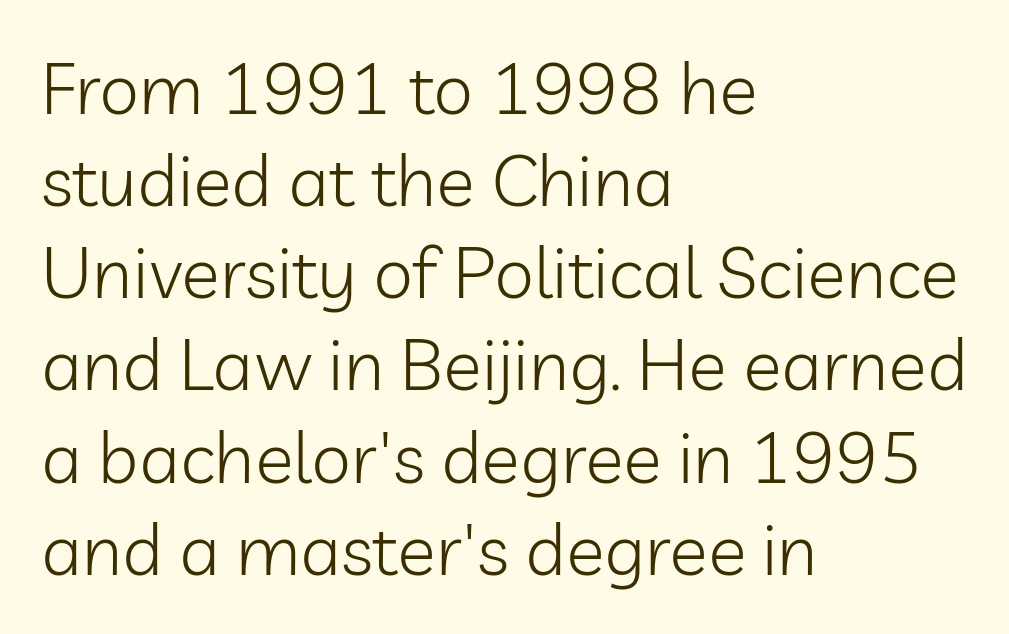
{"serif": "no", "italic": "no", "bold": "no", "weight": "light", "width": "normal", "stroke_contrast": "low", "x_height": "medium", "monospaced": "no", "underline": "no", "align": "left", "line_spacing": "normal", "line_spacing_ratio": 1.28, "letter_spacing": "normal", "letter_spacing_em": 0.0, "glyph_px": 72}
